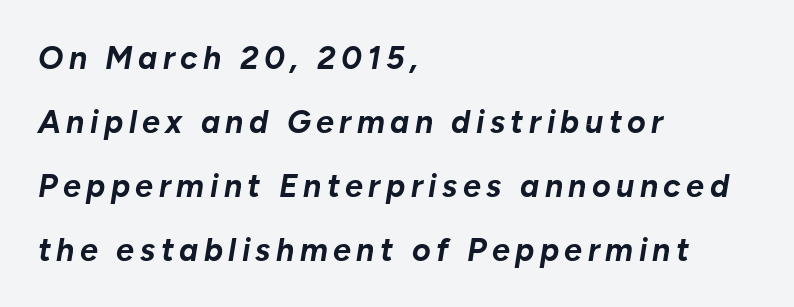
{"italic": "yes", "lean": "right", "slant_degrees": 10, "bold": "yes", "weight": "bold", "width": "normal", "stroke_contrast": "low", "x_height": "medium", "monospaced": "no", "underline": "no", "align": "left", "line_spacing": "loose", "line_spacing_ratio": 2.0, "glyph_px": 32}
